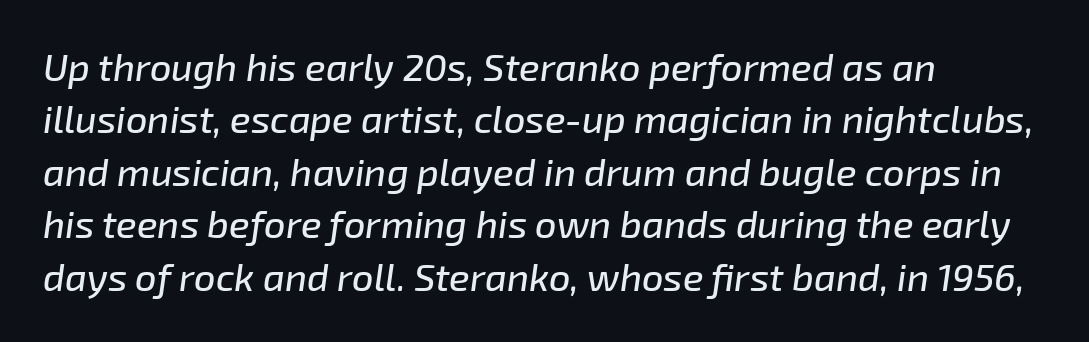
Q: Is the text italic (slanted)? A: Yes, it leans right by about 8 degrees.
Q: Is the text underlined? A: No.
Q: How is the paragraph aligned? A: Left-aligned.
Q: Is the spacing between letters normal or unusually wide? A: Normal.
Q: Is the spacing between lines tight, normal or loose? A: Normal.
Q: Width (condensed, normal, or wide)? A: Normal.
Q: Stroke contrast? A: Low.
Q: x-height? A: Medium.
Q: Monospaced? A: No.
